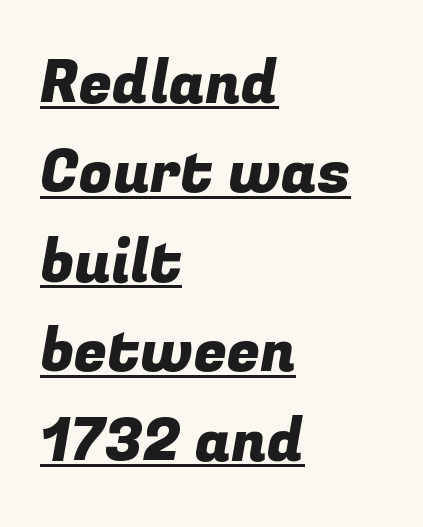
Examine the stroke ends and you'll find no serifs. The block of text has a typical density, with ordinary space between rows. The rendering keeps characters at their native spacing. The typesetter has applied underlining to the passage shown.
